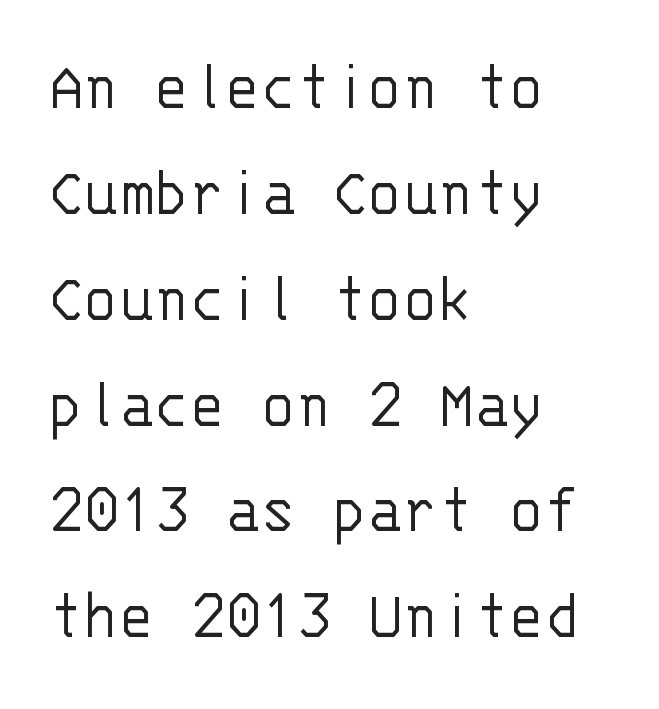
Typeset ragged right — the left edge is the straight one. The rendering uses typewriter-style spacing with identical character cells. Serifs: no, the terminals of the letterforms are clean. This is not heavy type; no bold has been used. The line-height multiplier appears to be the usual default. Standard letterfit; no display-style spreading of the glyphs.
